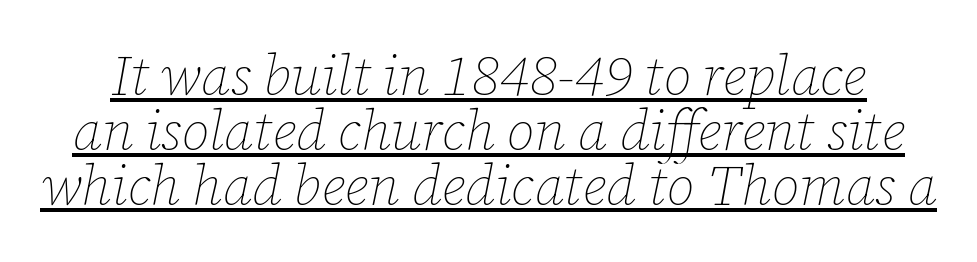
The image shows 55 px thin type, italic (leaning right); set tight line spacing (1.0x), normal letter spacing, underlined; low stroke contrast and a medium x-height.
